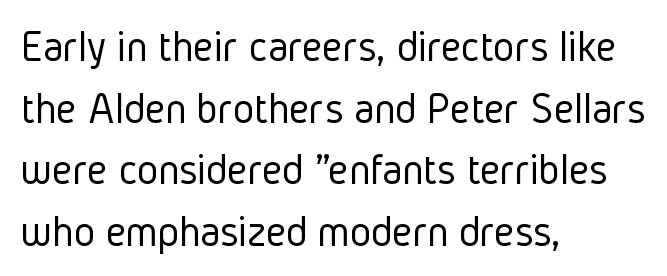
How are the letters spaced? Ordinarily, with no added tracking. Layout note: lines flush left. Unbolded letterforms with no extra heft. Quick note: underline off. This sample has the flowing, uneven cadence of proportional lettering. No italicization has been applied; the sample stays upright.
